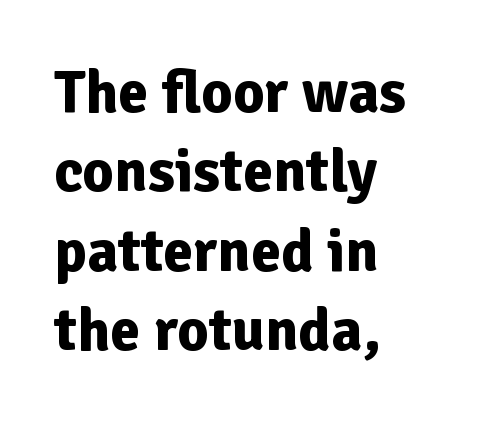
The image shows 61 px bold sans-serif type, upright; set left-aligned, normal line spacing (1.3x), normal letter spacing, not underlined; low stroke contrast and a medium x-height.
